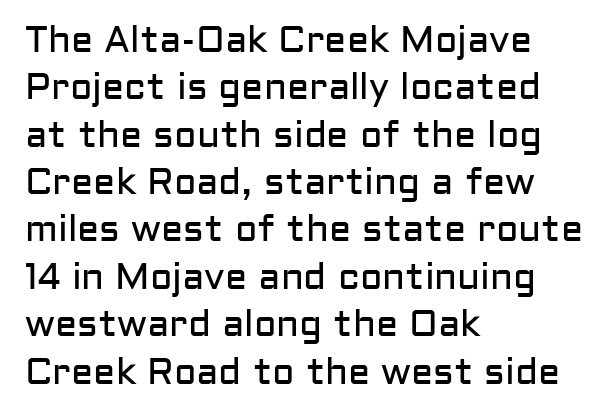
{"serif": "no", "italic": "no", "bold": "no", "weight": "regular", "width": "normal", "stroke_contrast": "low", "x_height": "medium", "monospaced": "no", "underline": "no", "align": "left", "line_spacing": "normal", "line_spacing_ratio": 1.28, "letter_spacing": "normal", "letter_spacing_em": 0.0, "glyph_px": 37}
